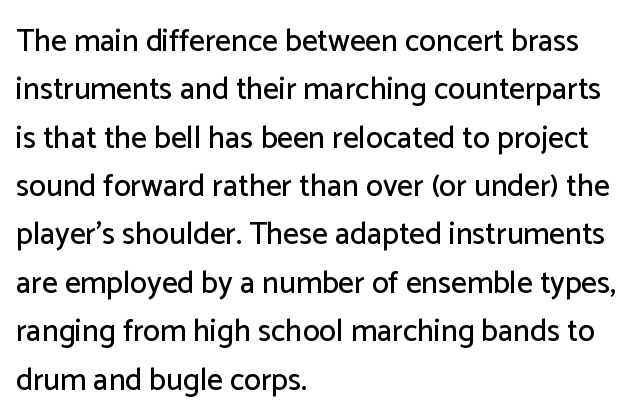
Is there much room between lines? A standard amount, neither cramped nor airy. Style check: upright. The letterforms sit shoulder to shoulder at normal distance. Horizontally, the lines are justified to the leading edge only. Nothing sits at the stroke ends, so this counts as sans-serif.
